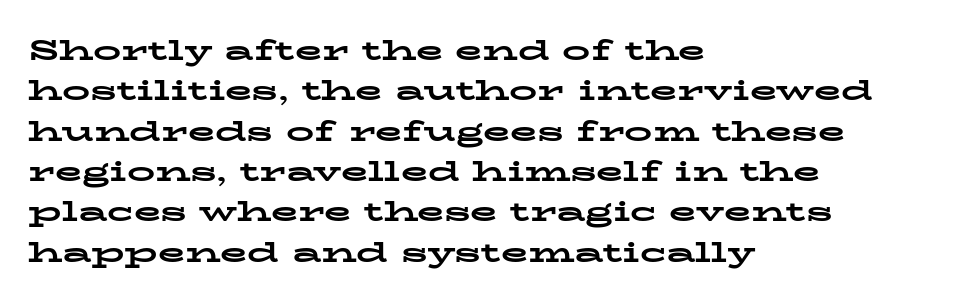
{"serif": "yes", "italic": "no", "bold": "yes", "weight": "bold", "width": "wide", "stroke_contrast": "low", "x_height": "medium", "monospaced": "no", "underline": "no", "align": "left", "line_spacing": "normal", "line_spacing_ratio": 1.44, "letter_spacing": "normal", "letter_spacing_em": 0.0, "glyph_px": 28}
